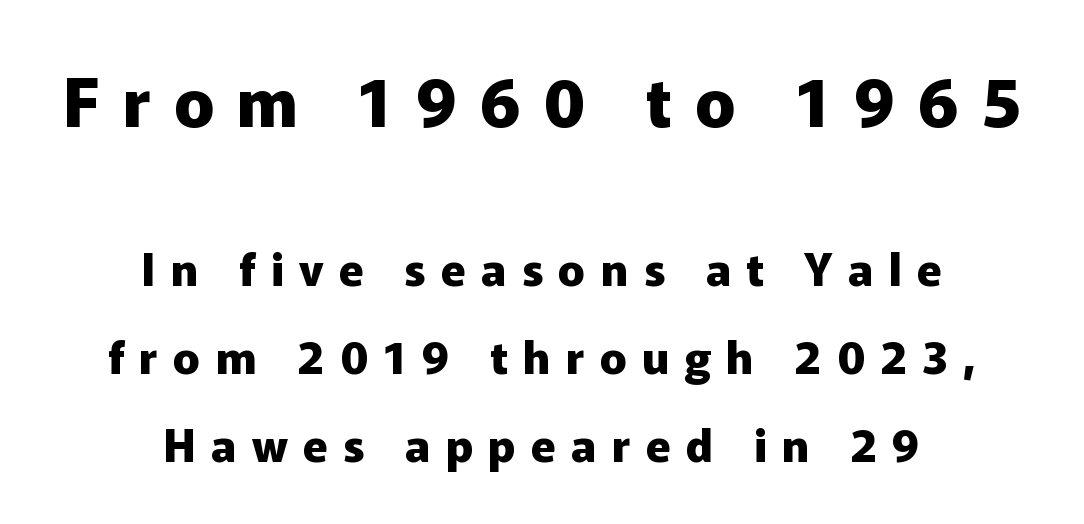
I'd describe the lettering as bold — thick and assertive. Typesetter's note — upper block bumped up in size, lower block left smaller. The letterforms stand isolated, each surrounded by extra space. The lettering stays uniformly vertical, giving the passage a roman look.
